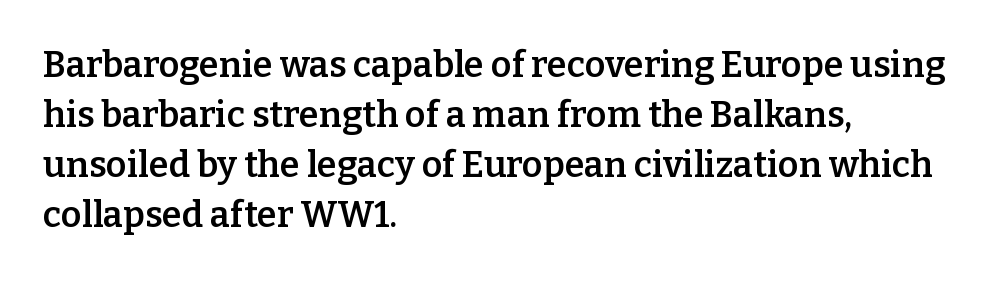
Every character sits straight up, as roman type does. This block has exactly the height ordinary leading produces. Honestly, there is no underline to notice here at all. Note: serifs present on the glyphs.
